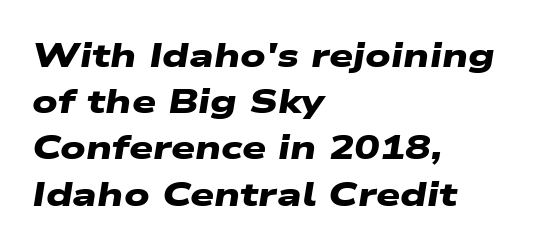
A clean baseline with only descenders dipping below it. Looks like regular typesetting: each glyph gets only the width it needs. This rendering uses left alignment, leaving the right contour irregular. A typesetter would call this zero additional tracking. The passage shown stacks its lines at a standard gap.
